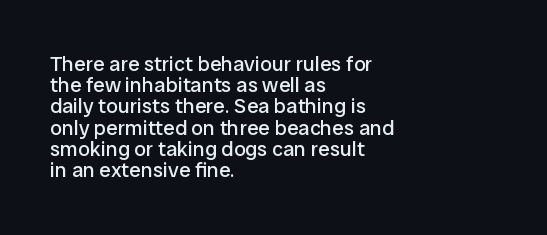
Q: Is the text bold? A: No.
Q: Is the text italic (slanted)? A: No, it is upright.
Q: Is the text underlined? A: No.
Q: How is the paragraph aligned? A: Left-aligned.
Q: Is the spacing between letters normal or unusually wide? A: Normal.
Q: Is the spacing between lines tight, normal or loose? A: Tight.
